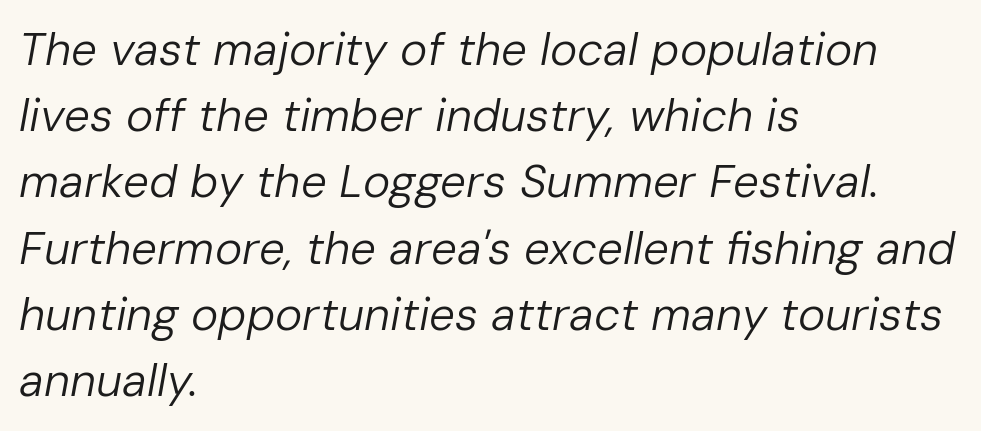
The image shows 46 px regular-weight type, italic (leaning right); set left-aligned, normal line spacing (1.44x), normal letter spacing, not underlined; low stroke contrast and a medium x-height.
